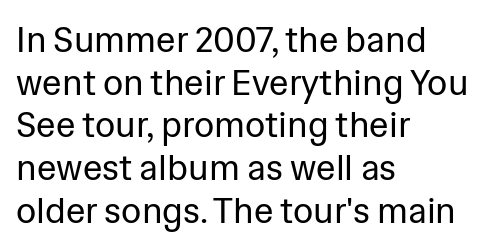
{"serif": "no", "italic": "no", "bold": "no", "weight": "regular", "width": "normal", "stroke_contrast": "low", "x_height": "medium", "monospaced": "no", "underline": "no", "align": "left", "line_spacing_ratio": 1.22, "letter_spacing": "normal", "letter_spacing_em": 0.0, "glyph_px": 35}
